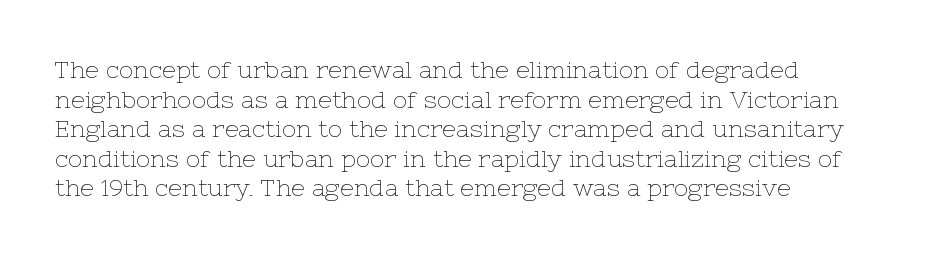
The image shows 24 px text type, upright; set left-aligned, line spacing 1.23x, normal letter spacing, not underlined.
